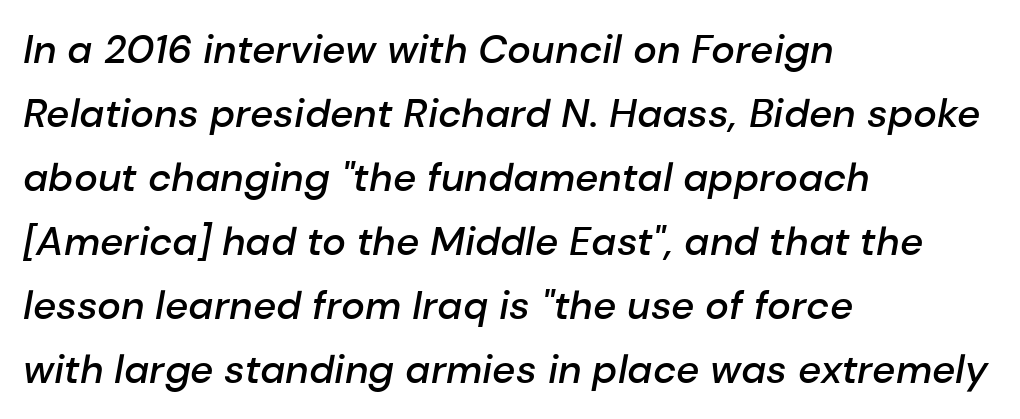
This sample is left-justified, so line endings fall wherever the words run out. Is the type slanted? Yes — the strokes lean at a clear angle. Heft: intermediate — a semibold. Think of a printed novel: that variable character pitch is what you see here. Quick note: underline off. In terms of leading, this rendering sits right in the middle.
